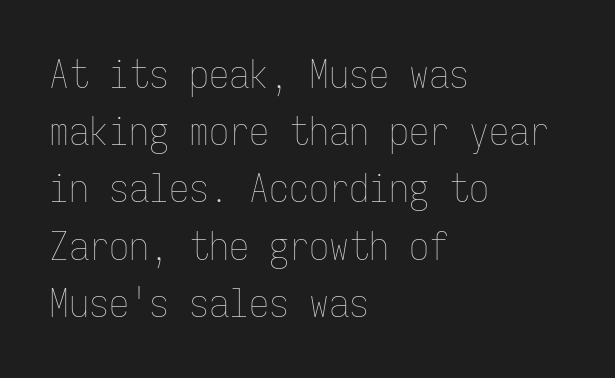
How would I describe the line gaps? Plain and ordinary. Caption: multi-line text, flush left, ragged right. Summary of weight: not heavy and not bold. Has an underline been added? It has not. Fixed-width glyphs throughout — classic coding-font behaviour.
